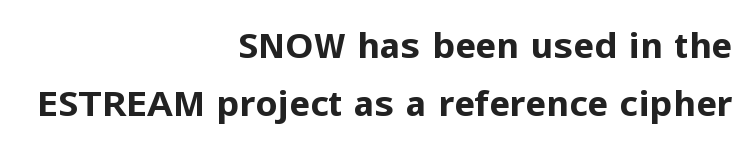
The image shows 35 px bold sans-serif type, upright; set right-aligned, normal line spacing (1.65x), normal letter spacing, not underlined; low stroke contrast and a medium x-height.
